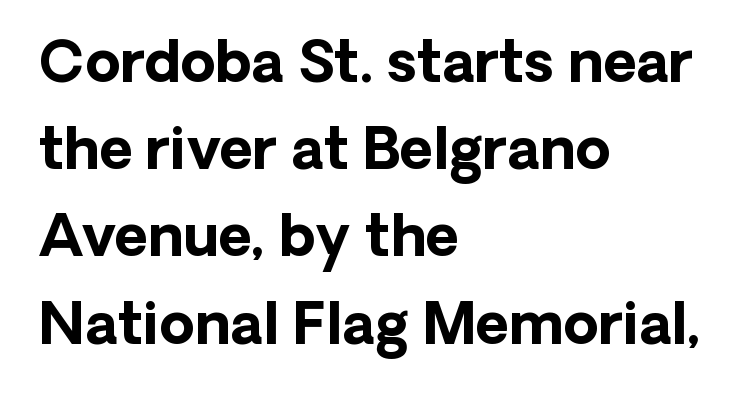
The glyphs have the mass of a bold cut. These lines are rendered in a variable-pitch font. Alignment: flush left. The rendering uses a moderate line-height, typical for paragraphs.
